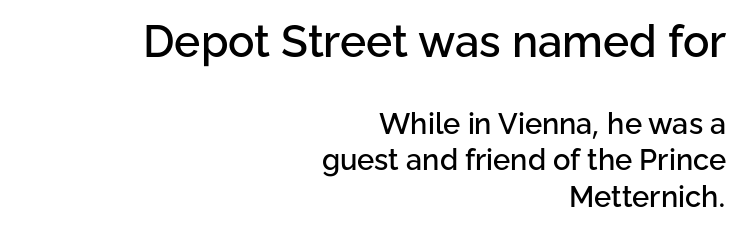
The image shows 44 px sans-serif type, upright; set right-aligned, normal line spacing (1.26x), normal letter spacing, not underlined; the first (top) block is 1.52x larger; low stroke contrast and a medium x-height.
